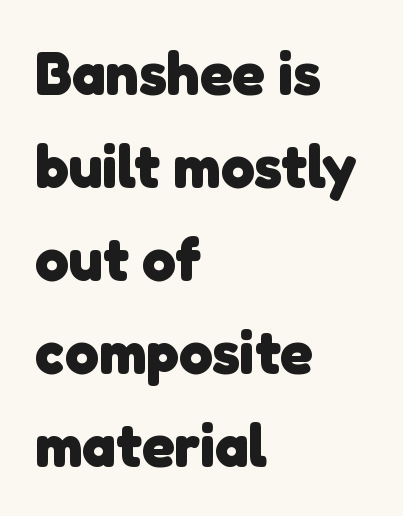
You can tell from the bare stems that sans-serif type was used. Weight check: bold — yes, fully. The passage shown is not underscored anywhere. Honestly, the letter spacing is just normal — you wouldn't notice it.
